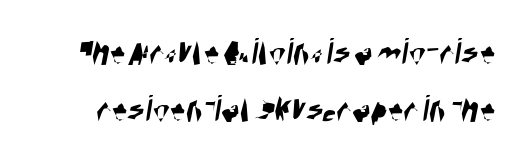
{"serif": "no", "width": "condensed", "stroke_contrast": "high", "x_height": "large", "monospaced": "no", "underline": "no", "line_spacing": "normal", "line_spacing_ratio": 1.45, "letter_spacing": "normal", "letter_spacing_em": 0.0, "glyph_px": 39}
